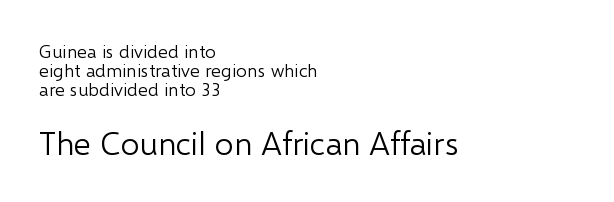
The image shows 33 px light sans-serif type, upright; set left-aligned, tight line spacing (1.0x), normal letter spacing, not underlined; the second (bottom) block is 1.74x larger; low stroke contrast and a medium x-height.
